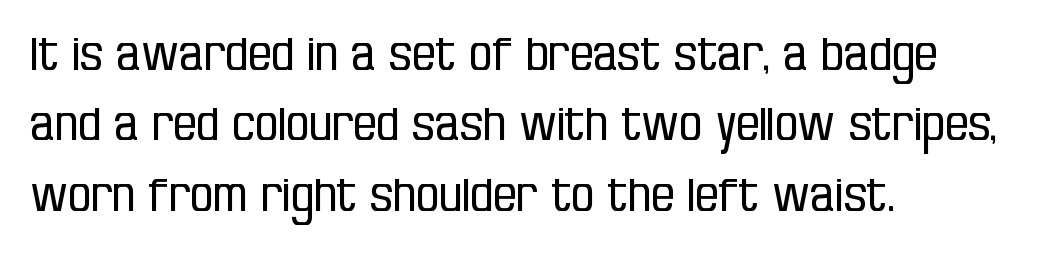
Q: Is the text bold? A: No.
Q: Is the text italic (slanted)? A: No, it is upright.
Q: Is the typeface a serif or a sans-serif typeface? A: Sans-serif.
Q: Is the text underlined? A: No.
Q: How is the paragraph aligned? A: Left-aligned.
Q: Is the spacing between letters normal or unusually wide? A: Normal.
Q: Is the spacing between lines tight, normal or loose? A: Normal.
Q: Width (condensed, normal, or wide)? A: Condensed.
Q: Stroke contrast? A: Low.
Q: x-height? A: Large.
Q: Monospaced? A: No.
